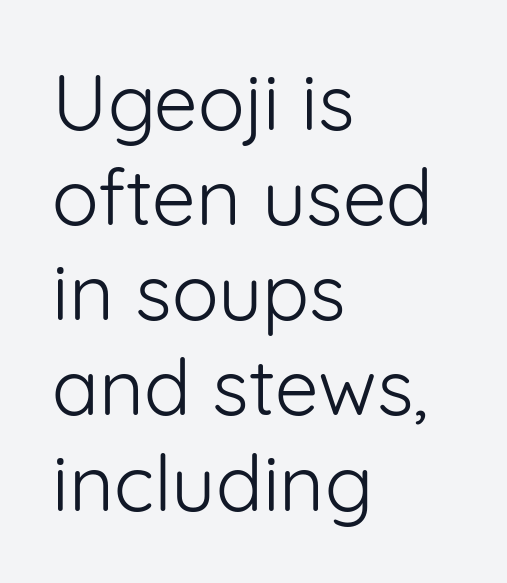
Q: Is the text bold? A: No.
Q: Is the text italic (slanted)? A: No, it is upright.
Q: Is the typeface a serif or a sans-serif typeface? A: Sans-serif.
Q: Is the text underlined? A: No.
Q: How is the paragraph aligned? A: Left-aligned.
Q: Is the spacing between letters normal or unusually wide? A: Normal.
Q: Width (condensed, normal, or wide)? A: Normal.
Q: Stroke contrast? A: Low.
Q: x-height? A: Medium.
Q: Monospaced? A: No.
